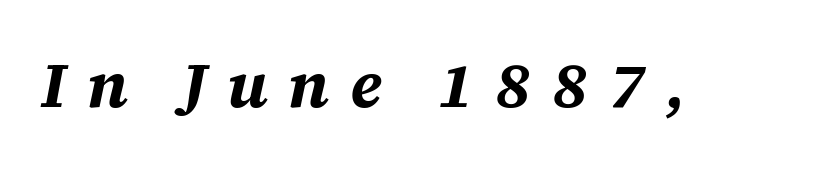
Q: Is the text bold? A: Yes.
Q: Is the text italic (slanted)? A: Yes, it leans right by about 12 degrees.
Q: Is the text underlined? A: No.
Q: Is the spacing between letters normal or unusually wide? A: Unusually wide.
Q: Width (condensed, normal, or wide)? A: Normal.
Q: Stroke contrast? A: Medium.
Q: x-height? A: Large.
Q: Monospaced? A: No.
